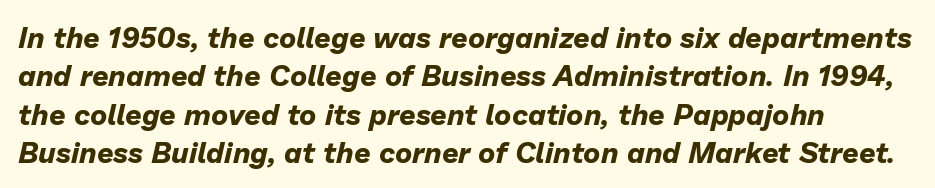
Q: Is the text bold? A: Yes.
Q: Is the text italic (slanted)? A: Yes, it leans right by about 13 degrees.
Q: Is the text underlined? A: No.
Q: How is the paragraph aligned? A: Left-aligned.
Q: Is the spacing between letters normal or unusually wide? A: Normal.
Q: Is the spacing between lines tight, normal or loose? A: Normal.
Q: Width (condensed, normal, or wide)? A: Normal.
Q: Stroke contrast? A: Low.
Q: x-height? A: Medium.
Q: Monospaced? A: No.
